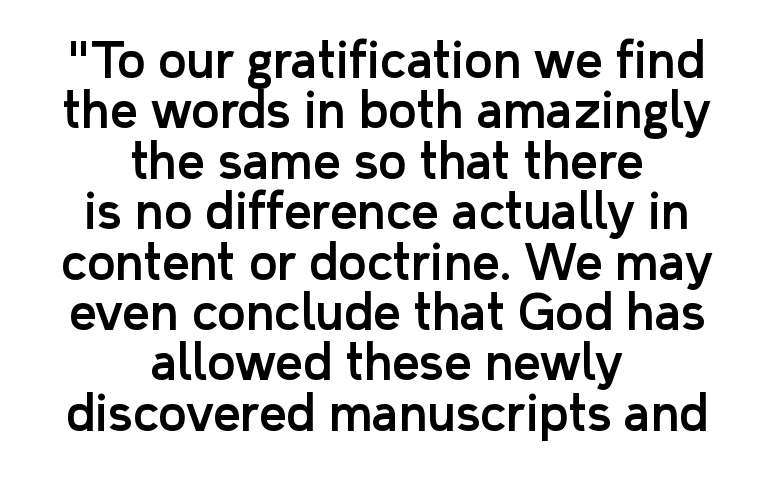
The image shows 48 px sans-serif type, upright; set centered, tight line spacing (1.05x), normal letter spacing, not underlined; low stroke contrast and a medium x-height.
